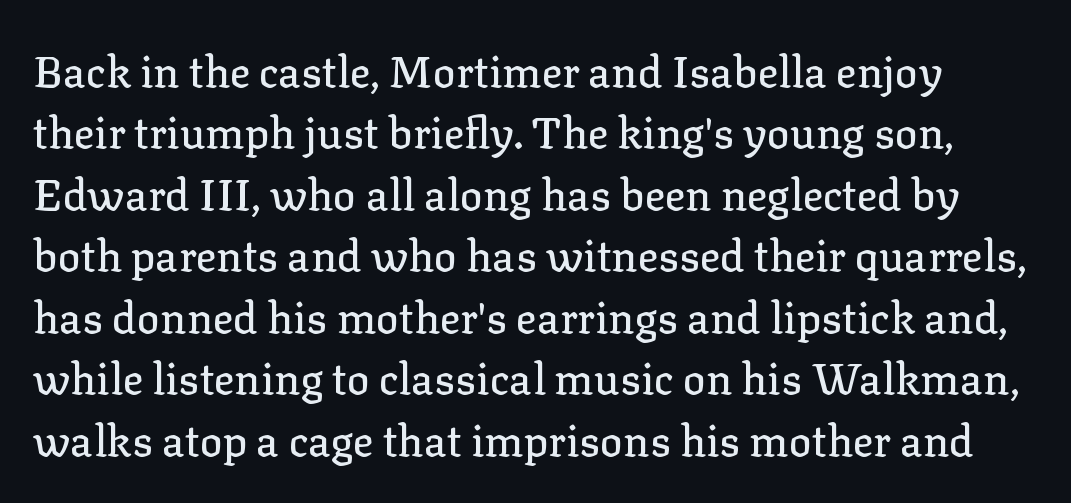
The image shows 43 px serif type, upright; set normal line spacing (1.43x), normal letter spacing, not underlined; low stroke contrast and a medium x-height.
